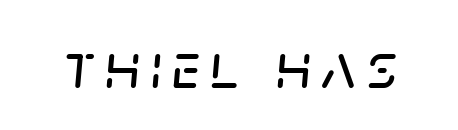
Q: Is the text italic (slanted)? A: Yes, it leans right by about 5 degrees.
Q: Is the text underlined? A: No.
Q: Width (condensed, normal, or wide)? A: Normal.
Q: Stroke contrast? A: Low.
Q: x-height? A: Large.
Q: Monospaced? A: No.
